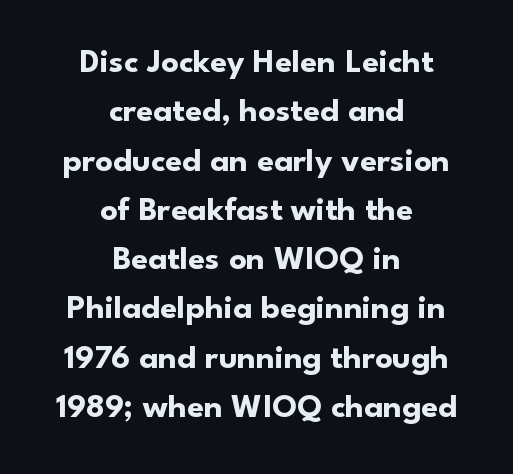
Q: Is the text bold? A: Yes.
Q: Is the text italic (slanted)? A: No, it is upright.
Q: Is the typeface a serif or a sans-serif typeface? A: Sans-serif.
Q: Is the text underlined? A: No.
Q: How is the paragraph aligned? A: Centered.
Q: Is the spacing between letters normal or unusually wide? A: Normal.
Q: Is the spacing between lines tight, normal or loose? A: Normal.
Q: Width (condensed, normal, or wide)? A: Normal.
Q: Stroke contrast? A: Low.
Q: x-height? A: Small.
Q: Monospaced? A: No.
